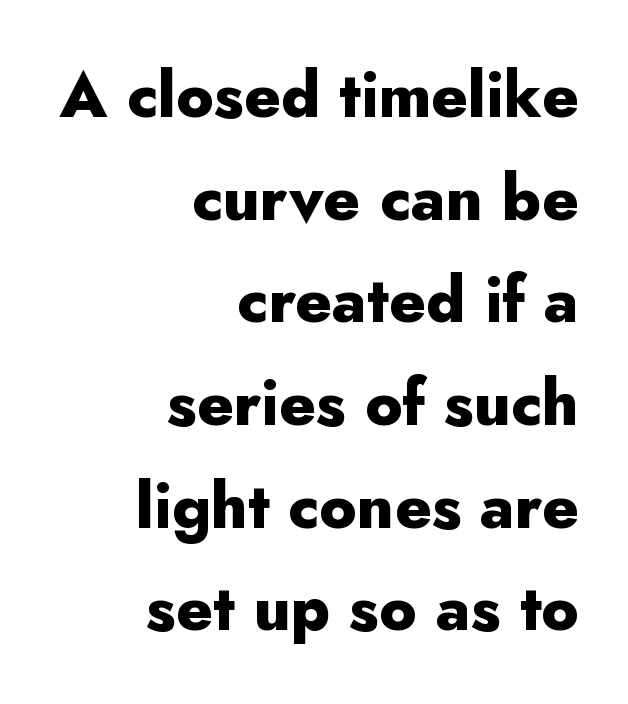
This rendering leaves character spacing at its baseline value. The setting favours the right margin, as signatures and pull-quotes sometimes do. A clean baseline with only descenders dipping below it. The typeface chosen for these lines omits serifs. Note the varied advance widths — an 'i' is clearly narrower than an 'm'.
